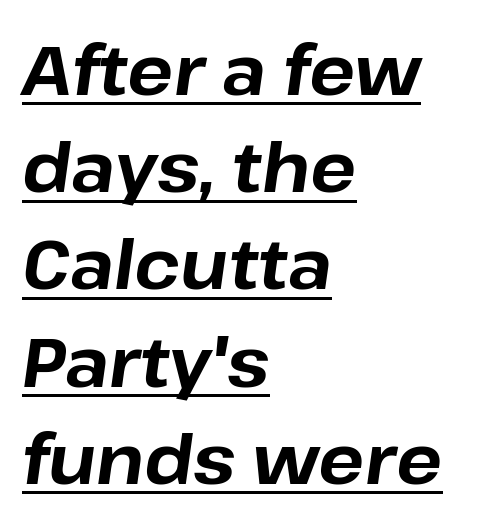
The image shows 68 px bold type, italic (leaning right); set left-aligned, normal line spacing (1.43x), normal letter spacing, underlined; low stroke contrast and a medium x-height.
